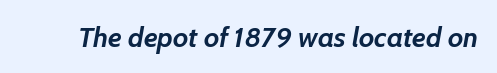
These lines were composed using italics. The passage shown is typed in a proportional face where columns would drift. Plain, unruled lines of type. Standard letterfit; no display-style spreading of the glyphs. Weight check: bold — yes, fully.
